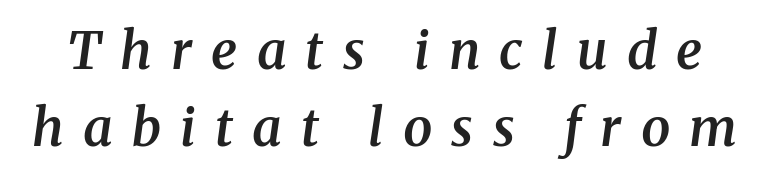
Q: Is the text bold? A: Semi-bold.
Q: Is the text italic (slanted)? A: Yes, it leans right by about 8 degrees.
Q: Is the typeface a serif or a sans-serif typeface? A: Serif.
Q: Is the text underlined? A: No.
Q: Is the spacing between letters normal or unusually wide? A: Unusually wide.
Q: Is the spacing between lines tight, normal or loose? A: Normal.
Q: Width (condensed, normal, or wide)? A: Normal.
Q: Stroke contrast? A: Medium.
Q: x-height? A: Medium.
Q: Monospaced? A: No.
